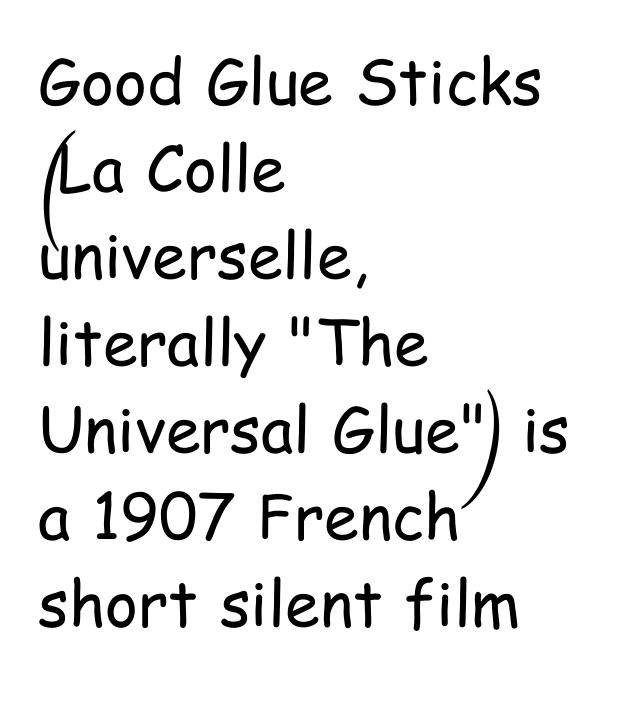
The image shows 63 px regular-weight, condensed sans-serif type, upright; set left-aligned, normal line spacing (1.38x), normal letter spacing, not underlined; low stroke contrast and a medium x-height.
